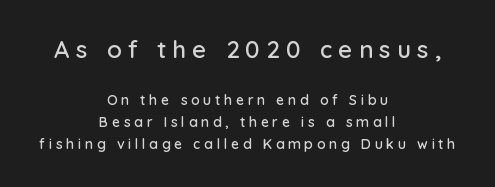
{"italic": "no", "underline": "no", "align": "center", "line_spacing": "normal", "line_spacing_ratio": 1.57, "letter_spacing": "wide", "letter_spacing_em": 0.26, "larger_block": "first", "size_ratio": 1.71, "glyph_px": 24}
